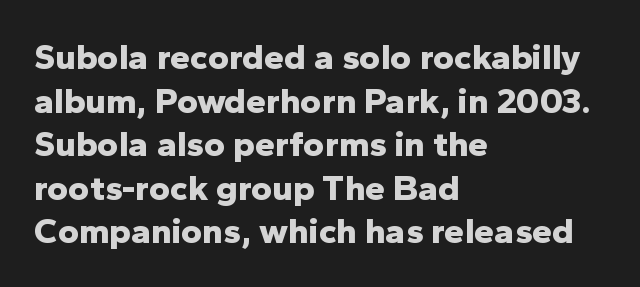
{"serif": "no", "italic": "no", "bold": "yes", "weight": "bold", "width": "normal", "stroke_contrast": "low", "x_height": "medium", "monospaced": "no", "underline": "no", "align": "left", "line_spacing_ratio": 1.21, "letter_spacing": "normal", "letter_spacing_em": 0.0, "glyph_px": 36}
